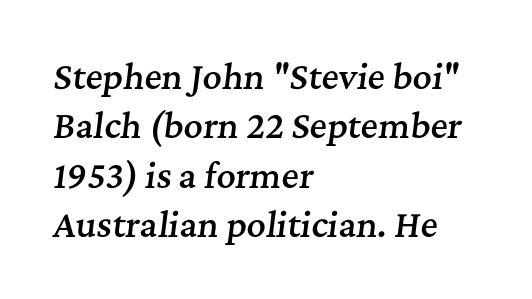
Designer's note — italics engaged. A typesetter would call this proportional, since set widths differ per character. Students, this is semibold: more ink than regular, less than bold. Successive baselines arrive at the customary interval. Notice how the passage keeps a crisp vertical edge on the left only.
